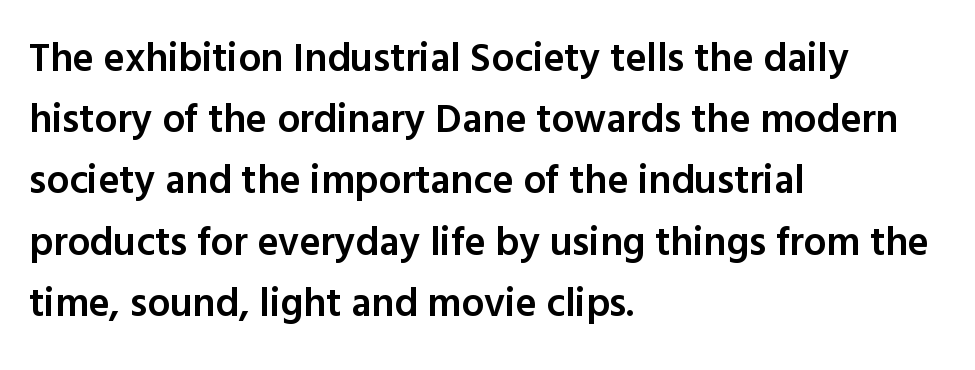
The image shows 40 px semibold sans-serif type, upright; set left-aligned, normal line spacing (1.53x), normal letter spacing, not underlined; a medium x-height.
